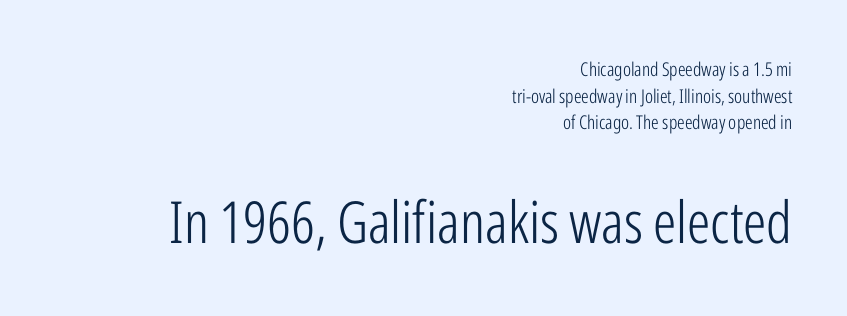
Honestly, the row spacing looks completely unremarkable. Decoration check: the copy has no underline. Are there feet on the stems? There aren't — it's a sans. Style check: upright. The rendering uses natural spacing where letterforms have individual widths. Nothing heavy about these letters — not bold at all.
